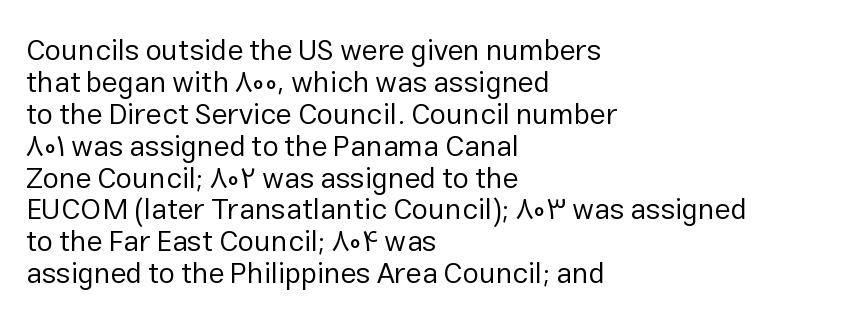
Nothing heavy about these letters — not bold at all. The text was rendered using a sans face with plain stroke endings. What's the leading like? Squeezed, with rows nearly overlapping. This is the regular roman posture of the typeface.
